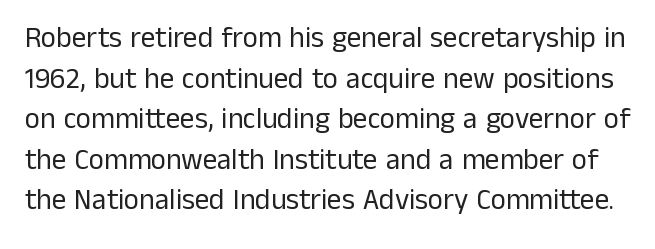
The image shows 29 px regular-weight sans-serif type, upright; set normal line spacing (1.4x), normal letter spacing, not underlined; low stroke contrast and a medium x-height.
